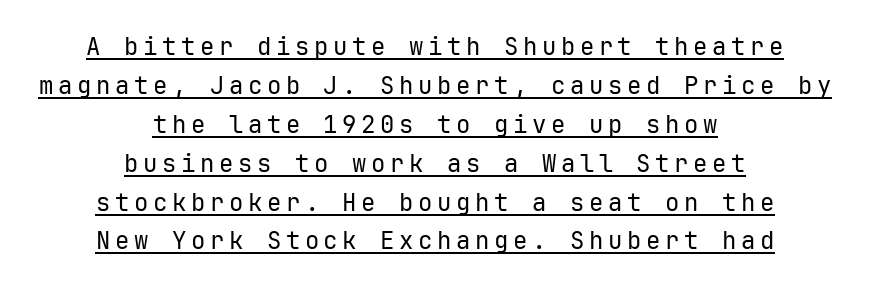
The image shows 24 px text type, upright; set centered, normal line spacing (1.62x), underlined.
